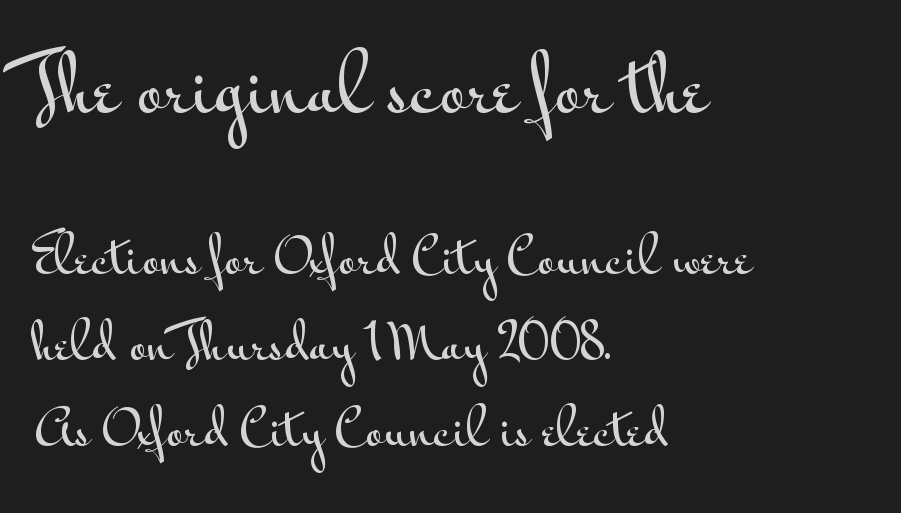
The passage shown is typeset with a sans-serif family. Compared with typical body copy, the letter spacing here is the same. In CSS terms this would be text-align: left.
